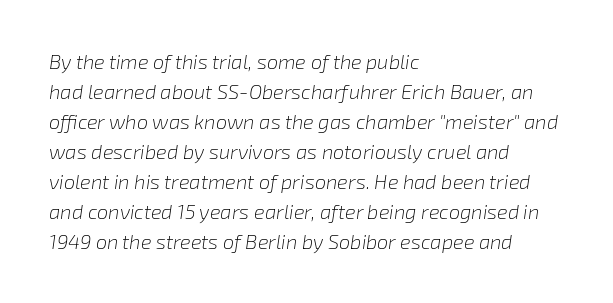
Think standard paragraph weight, or any step lighter than that. Underlining? Definitely not there. A typesetter would mark this as italic. Regarding leading, the lines here are spaced in the standard way.
